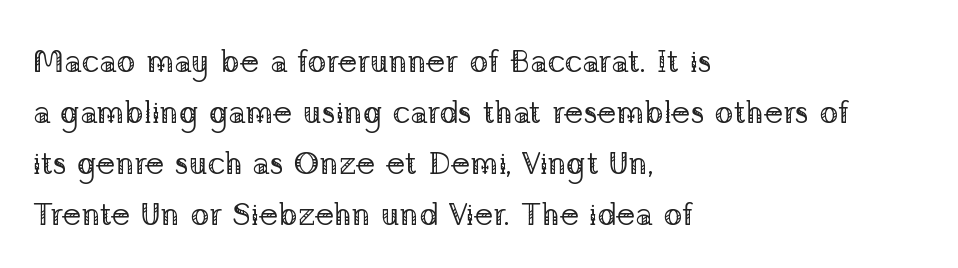
You can tell it's not italic because the verticals are truly vertical. The rendering anchors every line to the left-hand side. Do the characters align in a grid? No, the font is proportional. What kind of face is this? One with serifs. A typesetter would call this leading conventional body-copy spacing. Words appear dense and cohesive because spacing is normal.
